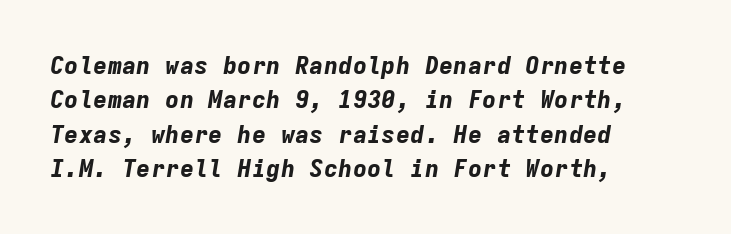
Q: Is the text bold? A: Yes.
Q: Is the text italic (slanted)? A: Yes, it leans right by about 9 degrees.
Q: Is the text underlined? A: No.
Q: How is the paragraph aligned? A: Left-aligned.
Q: Is the spacing between letters normal or unusually wide? A: Normal.
Q: Is the spacing between lines tight, normal or loose? A: Normal.
